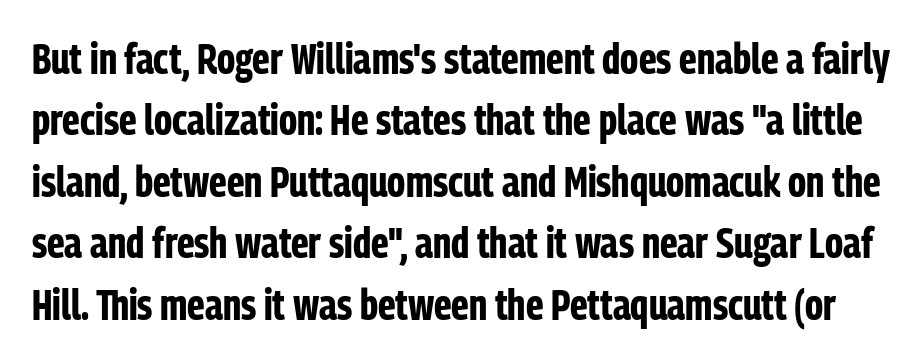
The image shows 43 px bold, condensed sans-serif type, upright; set normal line spacing (1.43x), normal letter spacing, not underlined; low stroke contrast and a medium x-height.
